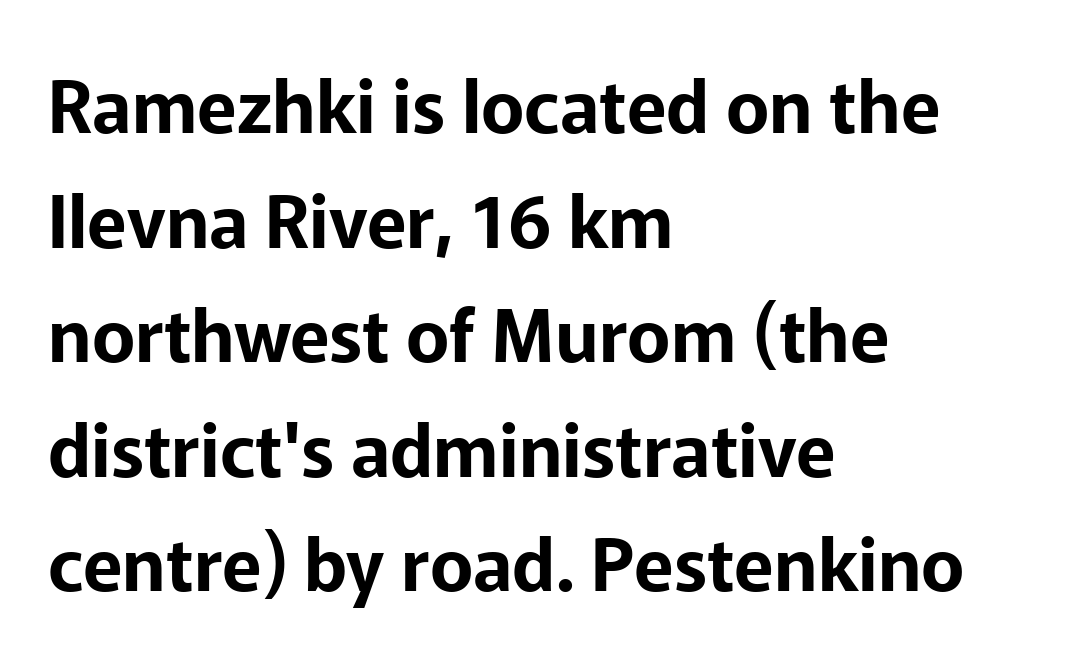
The image shows 73 px sans-serif type, upright; set left-aligned, normal line spacing (1.57x), normal letter spacing, not underlined; low stroke contrast and a medium x-height.
